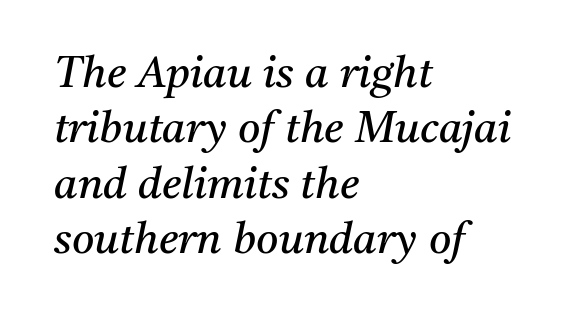
The image shows 43 px regular-weight serif type, italic (leaning right); set left-aligned, normal line spacing (1.29x), normal letter spacing, not underlined; medium stroke contrast and a medium x-height.
